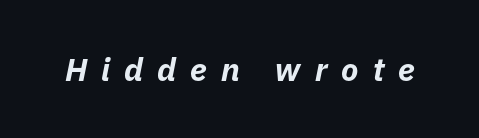
The image shows 32 px bold type, italic (leaning right); set unusually wide letter spacing (+0.44 em), not underlined; low stroke contrast and a medium x-height.
